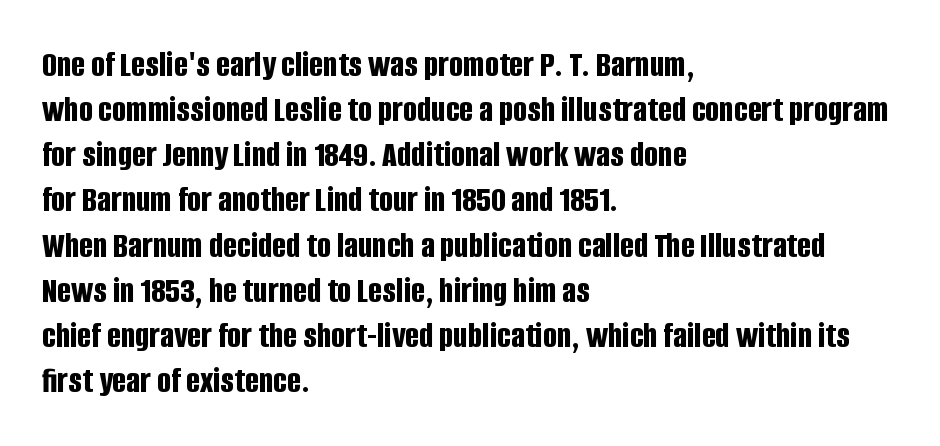
{"serif": "no", "italic": "no", "bold": "yes", "weight": "bold", "width": "condensed", "stroke_contrast": "low", "x_height": "large", "monospaced": "no", "underline": "no", "align": "left", "line_spacing_ratio": 1.22, "letter_spacing": "normal", "letter_spacing_em": 0.0, "glyph_px": 37}
